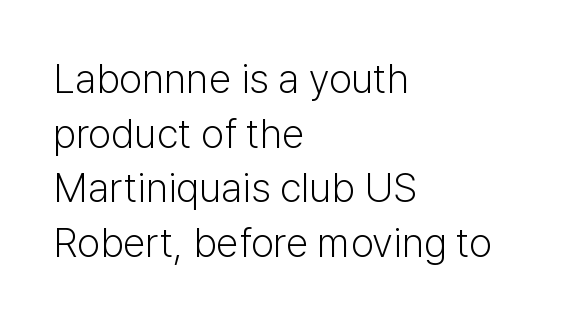
Q: Is the text bold? A: No.
Q: Is the text italic (slanted)? A: No, it is upright.
Q: Is the typeface a serif or a sans-serif typeface? A: Sans-serif.
Q: Is the text underlined? A: No.
Q: How is the paragraph aligned? A: Left-aligned.
Q: Is the spacing between letters normal or unusually wide? A: Normal.
Q: Is the spacing between lines tight, normal or loose? A: Normal.
Q: Width (condensed, normal, or wide)? A: Normal.
Q: Stroke contrast? A: Low.
Q: x-height? A: Medium.
Q: Monospaced? A: No.
